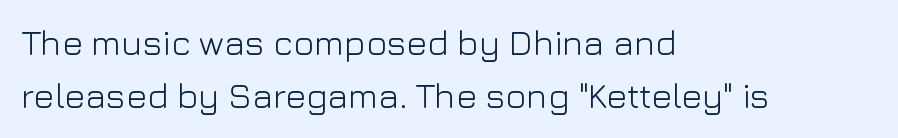
{"serif": "no", "italic": "no", "bold": "no", "weight": "light", "width": "normal", "stroke_contrast": "low", "x_height": "medium", "monospaced": "no", "underline": "no", "align": "left", "line_spacing": "normal", "line_spacing_ratio": 1.52, "letter_spacing": "normal", "letter_spacing_em": 0.0, "glyph_px": 35}
